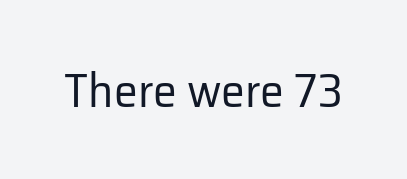
Observe the absence of serifs on each vertical stroke in this sample. The passage shown has conventional tracking throughout. Every character sits straight up, as roman type does. No letter is thick-stroked: the sample isn't bold. Think of a printed novel: that variable character pitch is what you see here. The area under the type is left untouched.
